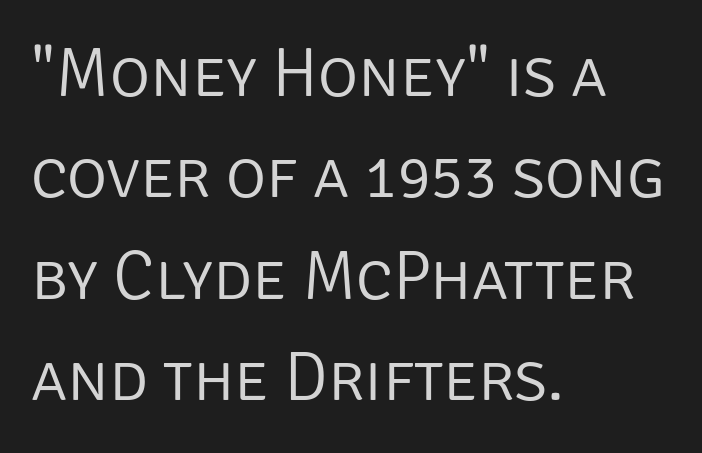
The image shows 69 px light sans-serif type, upright; set left-aligned, normal line spacing (1.47x), normal letter spacing, not underlined; low stroke contrast and a large x-height.
